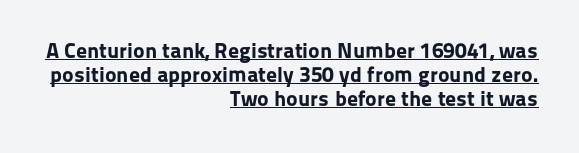
No italicization has been applied; the sample stays upright. Honestly, the letter spacing is just normal — you wouldn't notice it. This sample carries an underscore along the baseline area. Reading down the block, your eye finds every line finishing at a fixed right position. Quick note: interline space is minimal. You'd pick this weight for a headline — it's a proper bold.
